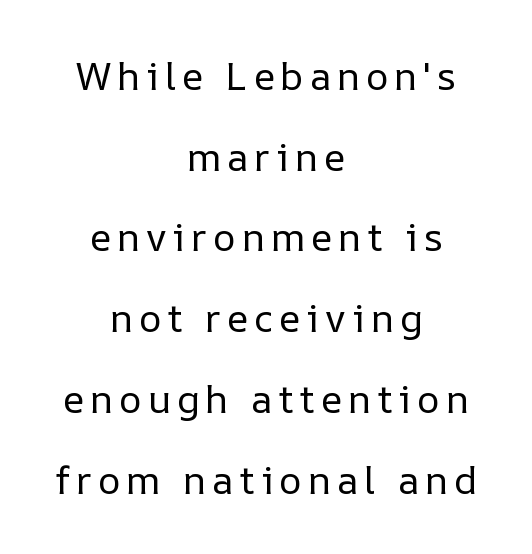
{"italic": "no", "bold": "no", "weight": "regular", "width": "normal", "stroke_contrast": "low", "x_height": "medium", "monospaced": "no", "underline": "no", "align": "center", "line_spacing": "loose", "line_spacing_ratio": 2.07, "glyph_px": 39}
